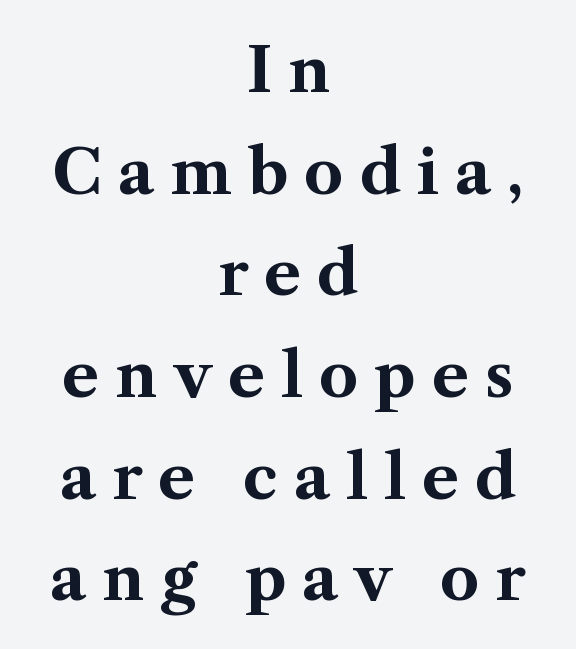
The image shows 62 px bold serif type, upright; set centered, normal line spacing (1.64x), unusually wide letter spacing (+0.26 em), not underlined; medium stroke contrast and a medium x-height.
